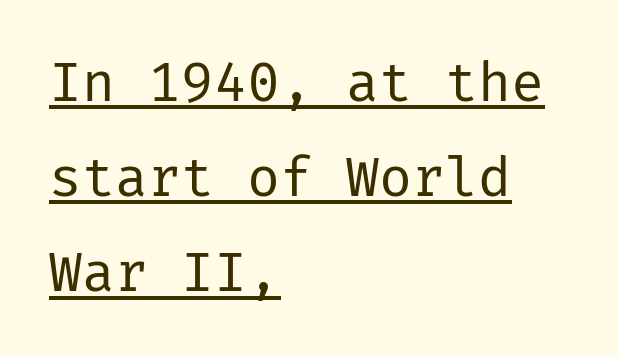
Q: Is the text bold? A: No.
Q: Is the text italic (slanted)? A: No, it is upright.
Q: Is the typeface a serif or a sans-serif typeface? A: Sans-serif.
Q: Is the text underlined? A: Yes.
Q: How is the paragraph aligned? A: Left-aligned.
Q: Is the spacing between letters normal or unusually wide? A: Normal.
Q: Width (condensed, normal, or wide)? A: Normal.
Q: Stroke contrast? A: Low.
Q: x-height? A: Medium.
